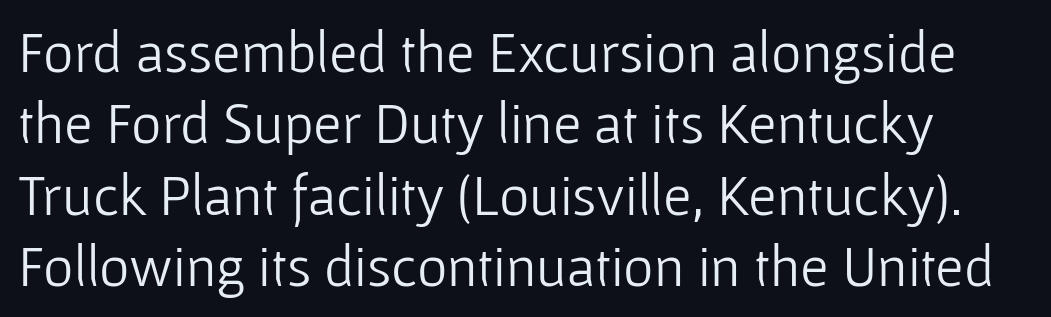
{"serif": "no", "italic": "no", "bold": "no", "weight": "light", "width": "normal", "stroke_contrast": "low", "x_height": "medium", "monospaced": "no", "underline": "no", "line_spacing_ratio": 1.23, "letter_spacing": "normal", "letter_spacing_em": 0.0, "glyph_px": 58}
